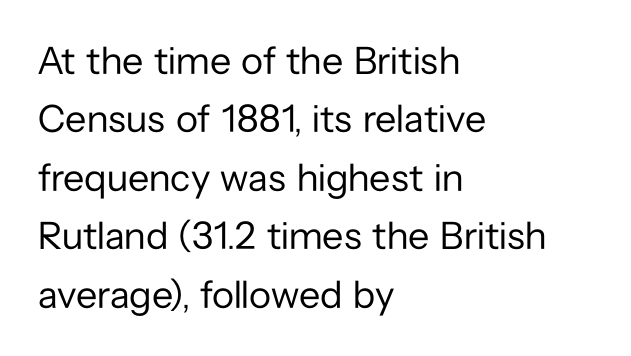
Spacing between characters is what you'd get straight out of the box. Stems and bowls with no extra thickness — not bold. Note the varied advance widths — an 'i' is clearly narrower than an 'm'. The words here are not underlined. Typographically, this falls in the sans-serif category. Horizontal bands of white between lines are of average thickness.
